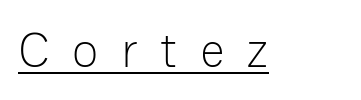
The image shows 49 px light sans-serif type, upright; set unusually wide letter spacing (+0.46 em), underlined; low stroke contrast and a medium x-height.
